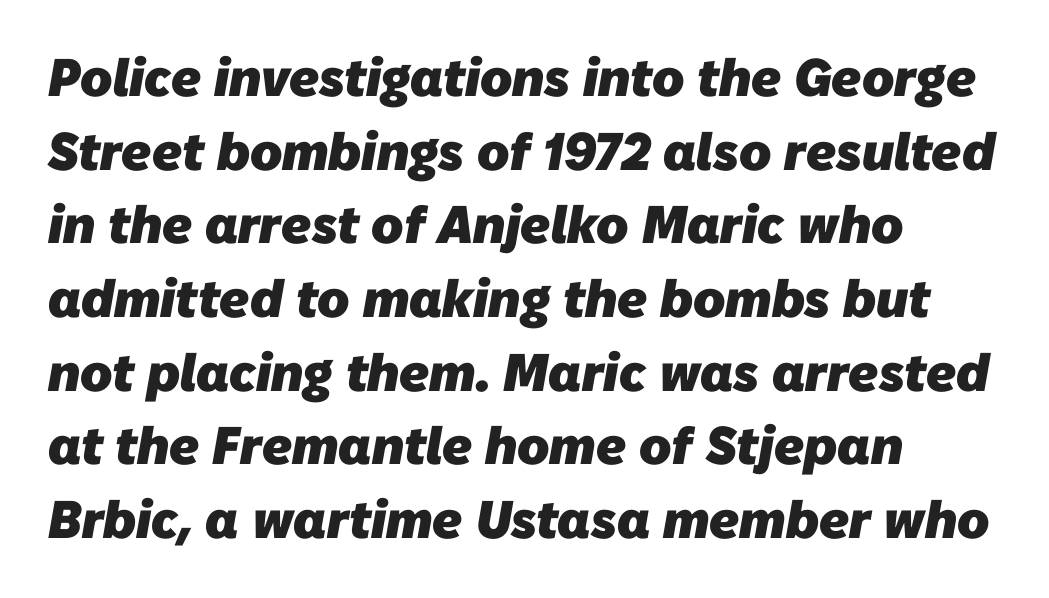
{"serif": "no", "bold": "yes", "weight": "heavy", "width": "normal", "stroke_contrast": "low", "x_height": "medium", "monospaced": "no", "underline": "no", "align": "left", "line_spacing": "normal", "line_spacing_ratio": 1.39, "letter_spacing": "normal", "letter_spacing_em": 0.0, "glyph_px": 53}
